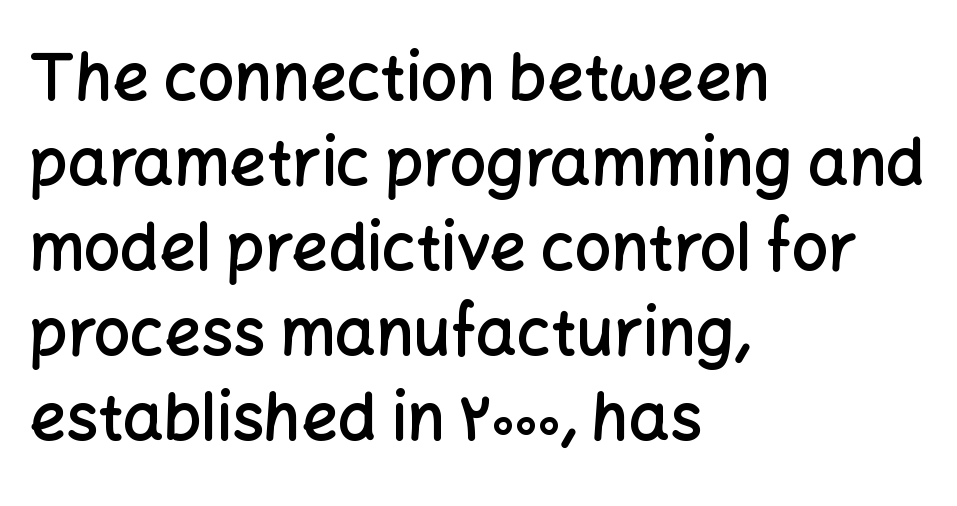
The image shows 64 px semibold sans-serif type, upright; set left-aligned, normal line spacing (1.33x), normal letter spacing, not underlined; low stroke contrast and a medium x-height.
